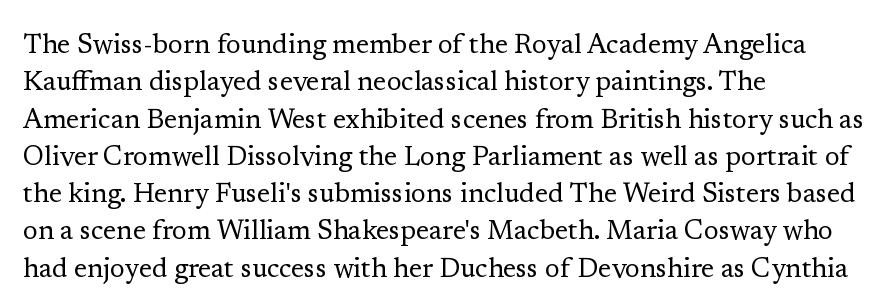
Interline gaps are of average width in this sample. Inter-character spacing is left at the font's built-in metrics. If you drew a line through each stem, it would be perfectly vertical. Words float on clear page, feet unadorned. Each line starts at the same left margin while the right side varies.
